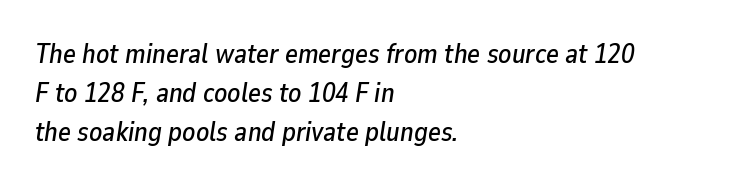
The image shows 27 px text type, italic (leaning right); set left-aligned, normal line spacing (1.44x), normal letter spacing, not underlined.
